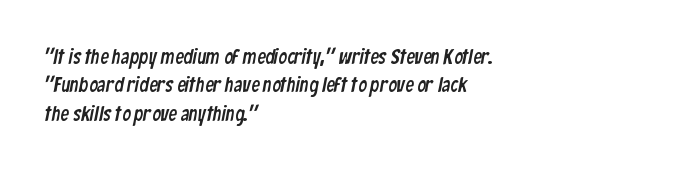
Q: Is the text underlined? A: No.
Q: How is the paragraph aligned? A: Left-aligned.
Q: Is the spacing between letters normal or unusually wide? A: Normal.
Q: Is the spacing between lines tight, normal or loose? A: Normal.
